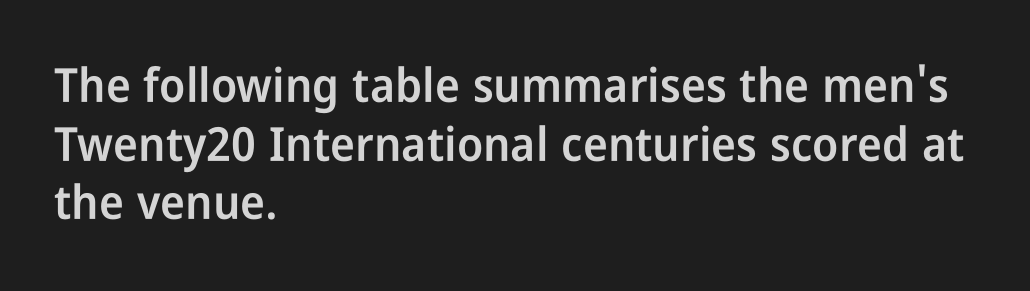
Q: Is the text bold? A: Semi-bold.
Q: Is the text italic (slanted)? A: No, it is upright.
Q: Is the typeface a serif or a sans-serif typeface? A: Sans-serif.
Q: Is the text underlined? A: No.
Q: How is the paragraph aligned? A: Left-aligned.
Q: Is the spacing between letters normal or unusually wide? A: Normal.
Q: Is the spacing between lines tight, normal or loose? A: Normal.
Q: Width (condensed, normal, or wide)? A: Condensed.
Q: Stroke contrast? A: Low.
Q: x-height? A: Medium.
Q: Monospaced? A: No.
